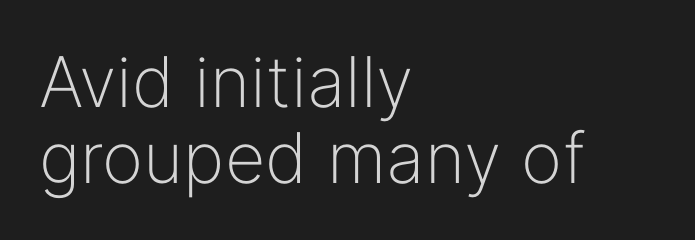
Q: Is the text bold? A: No.
Q: Is the text italic (slanted)? A: No, it is upright.
Q: Is the typeface a serif or a sans-serif typeface? A: Sans-serif.
Q: Is the text underlined? A: No.
Q: How is the paragraph aligned? A: Left-aligned.
Q: Is the spacing between letters normal or unusually wide? A: Normal.
Q: Is the spacing between lines tight, normal or loose? A: Tight.
Q: Width (condensed, normal, or wide)? A: Normal.
Q: Stroke contrast? A: Low.
Q: x-height? A: Medium.
Q: Monospaced? A: No.
